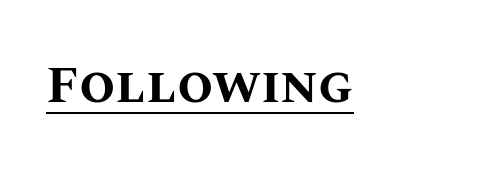
Spacing verdict: proportional, widths tailored to each character. This is underlined copy, the kind a proofreader might mark for attention. The letterforms sit shoulder to shoulder at normal distance. Compared with an ordinary text face, these strokes are far heavier — a full bold.
